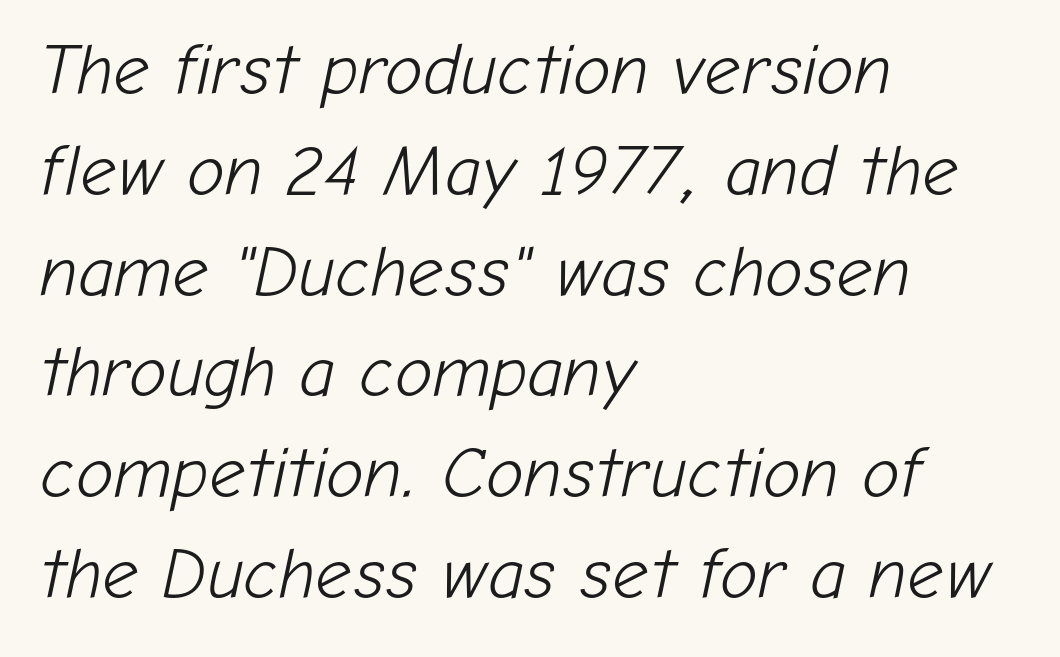
{"italic": "yes", "lean": "right", "slant_degrees": 12, "bold": "no", "weight": "light", "width": "normal", "stroke_contrast": "low", "x_height": "medium", "monospaced": "no", "underline": "no", "align": "left", "line_spacing": "normal", "line_spacing_ratio": 1.42, "letter_spacing": "normal", "letter_spacing_em": 0.0, "glyph_px": 71}
